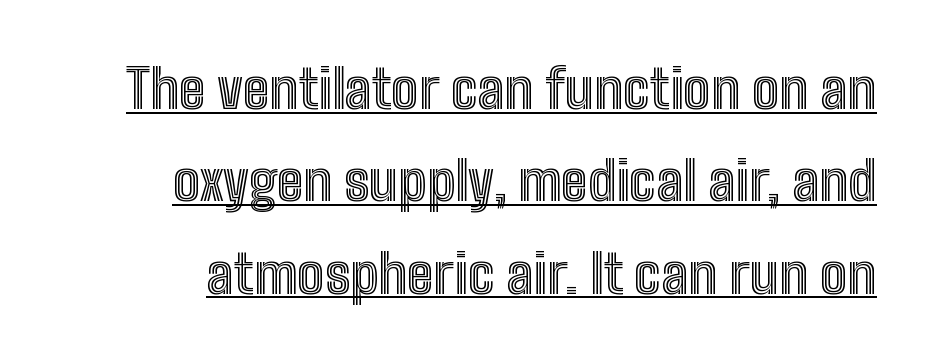
Q: Is the text italic (slanted)? A: No, it is upright.
Q: Is the text underlined? A: Yes.
Q: Is the spacing between letters normal or unusually wide? A: Normal.
Q: Width (condensed, normal, or wide)? A: Condensed.
Q: x-height? A: Medium.
Q: Monospaced? A: No.
